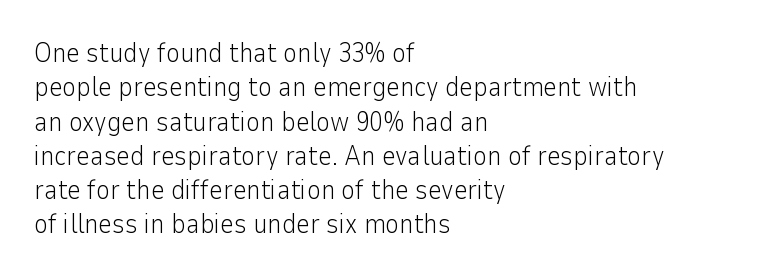
{"italic": "no", "bold": "no", "underline": "no", "align": "left", "line_spacing": "normal", "line_spacing_ratio": 1.27, "letter_spacing": "normal", "letter_spacing_em": 0.0, "glyph_px": 27}
